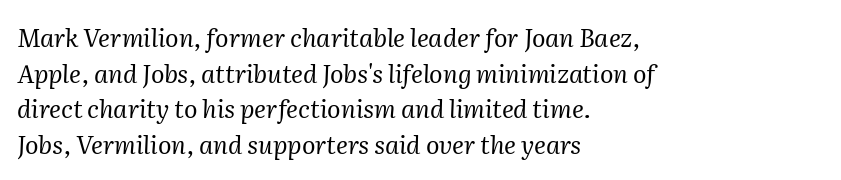
{"italic": "yes", "lean": "right", "slant_degrees": 2, "bold": "no", "underline": "no", "align": "left", "line_spacing": "normal", "line_spacing_ratio": 1.43, "letter_spacing": "normal", "letter_spacing_em": 0.0, "glyph_px": 25}
